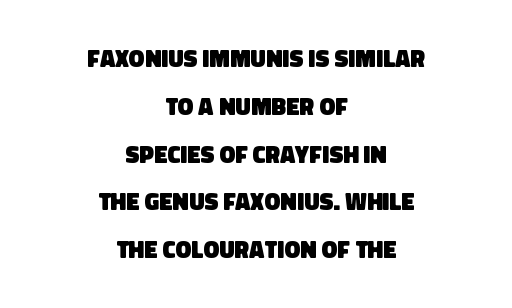
Which margin do the lines hug? Neither — every line sits in the middle. Nothing unusual about the tracking: characters are spaced as the font intends. These words are printed bold, with thick strokes throughout. What's the leading like? Stretched, with rows far apart. The glyphs are unaccompanied by any horizontal stroke below them.
